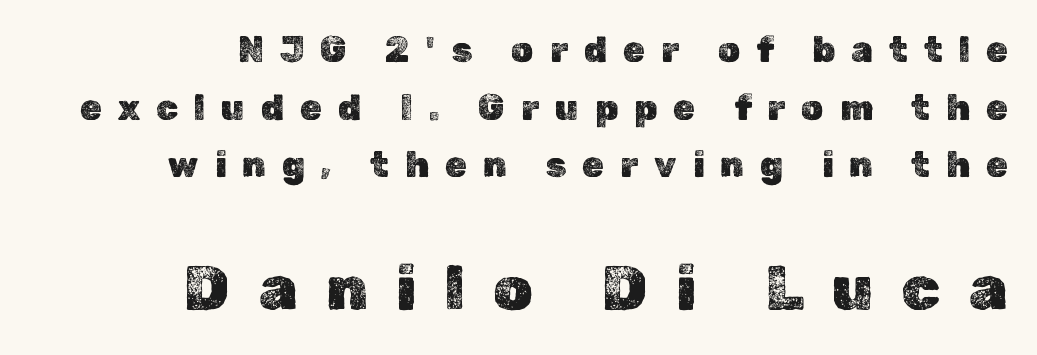
You could only call the tracking loose — the letters float apart. Does the bottom block carry the larger type? Yes, it does. One glance says typical: line gaps are just what's usual. Every stem runs plumb, perpendicular to the baseline.
